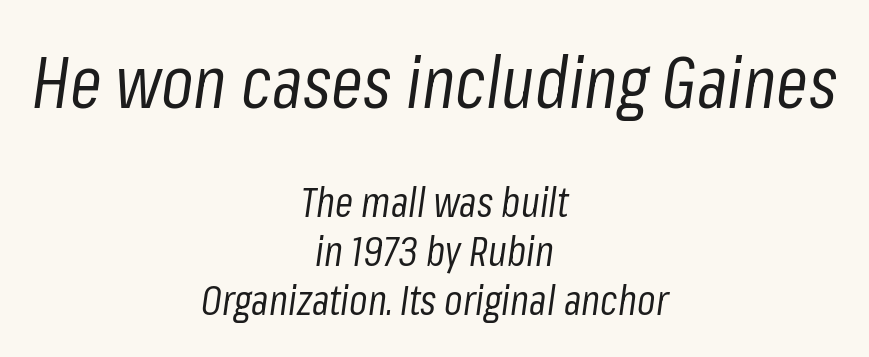
The image shows 72 px regular-weight, condensed type, italic (leaning right); set centered, line spacing 1.19x, normal letter spacing, not underlined; the first (top) block is 1.76x larger; low stroke contrast and a medium x-height.
